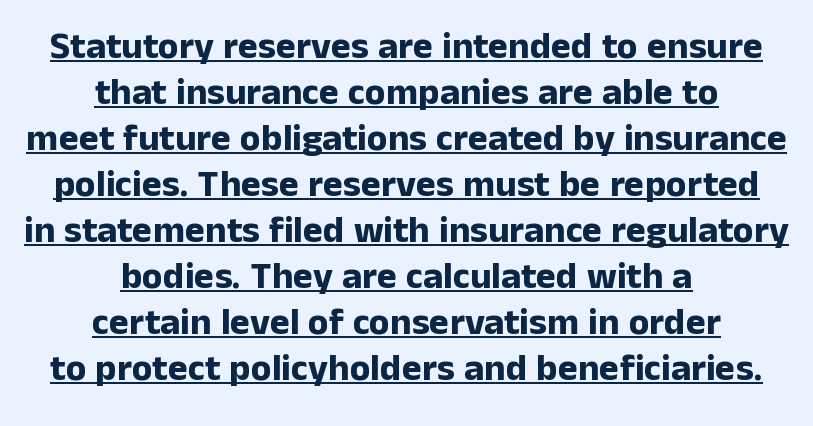
The image shows 38 px bold sans-serif type, upright; set centered, line spacing 1.21x, normal letter spacing, underlined; low stroke contrast and a medium x-height.
